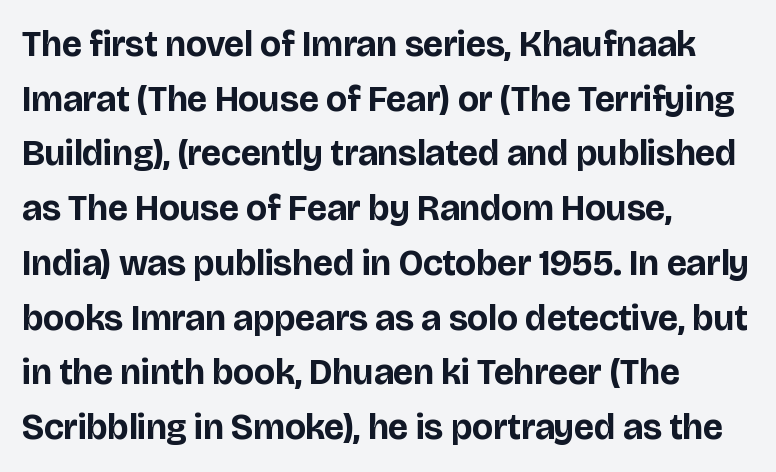
{"serif": "no", "italic": "no", "bold": "yes", "weight": "bold", "width": "normal", "stroke_contrast": "low", "x_height": "large", "monospaced": "no", "underline": "no", "align": "left", "line_spacing": "normal", "line_spacing_ratio": 1.52, "letter_spacing": "normal", "letter_spacing_em": 0.0, "glyph_px": 36}
